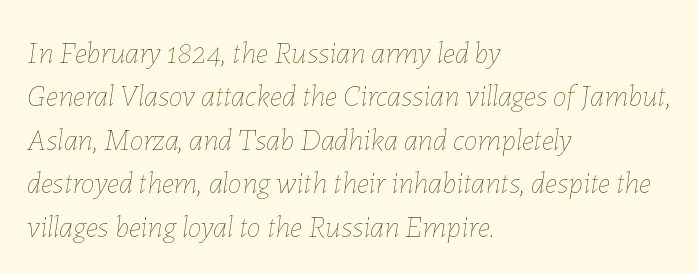
Underlining? Definitely not there. Designer's note — italics engaged. Caption: standard tracking, unaltered. This sample has the flowing, uneven cadence of proportional lettering. Weight: regular or lighter. The paragraph shown leans on its left margin.
